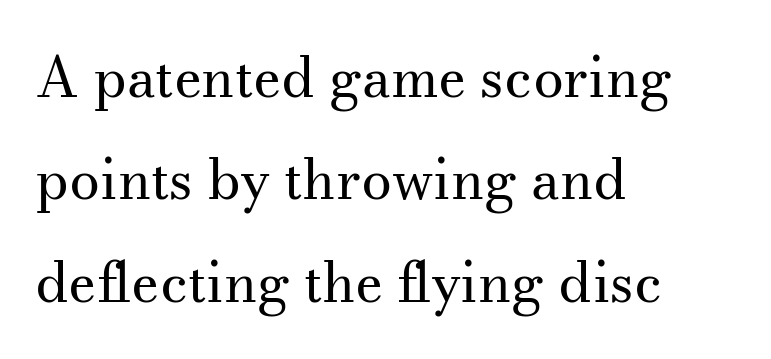
{"serif": "yes", "italic": "no", "bold": "no", "weight": "regular", "width": "normal", "stroke_contrast": "medium", "x_height": "small", "monospaced": "no", "underline": "no", "align": "left", "line_spacing_ratio": 1.86, "letter_spacing": "normal", "letter_spacing_em": 0.0, "glyph_px": 55}
